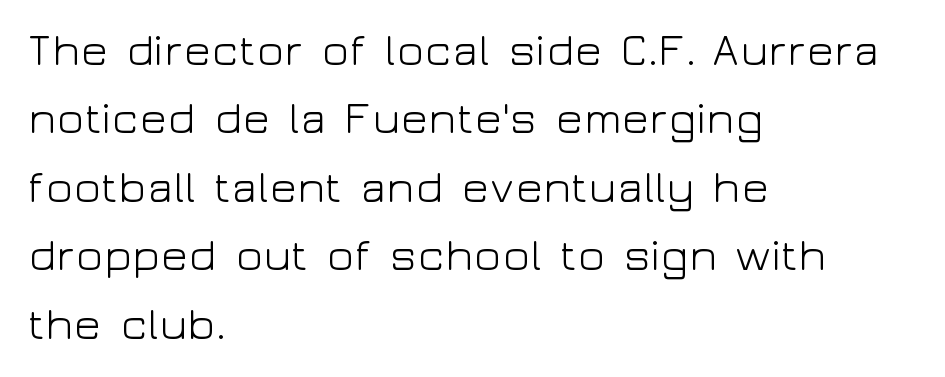
{"serif": "no", "italic": "no", "bold": "no", "weight": "light", "width": "wide", "stroke_contrast": "low", "x_height": "medium", "monospaced": "no", "underline": "no", "align": "left", "line_spacing": "normal", "line_spacing_ratio": 1.52, "letter_spacing": "normal", "letter_spacing_em": 0.0, "glyph_px": 45}
